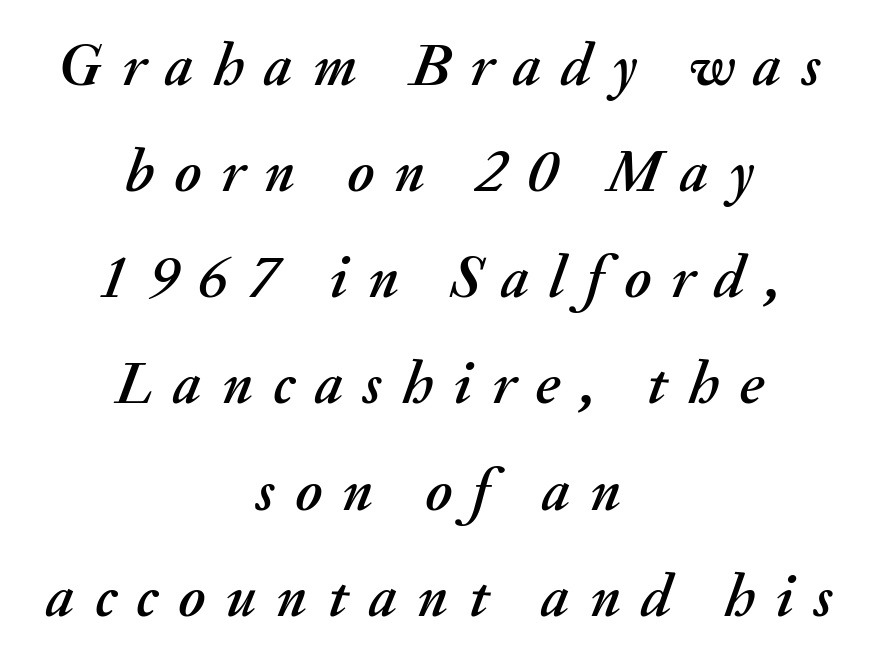
Q: Is the text italic (slanted)? A: Yes, it leans right by about 20 degrees.
Q: Is the text underlined? A: No.
Q: How is the paragraph aligned? A: Centered.
Q: Is the spacing between letters normal or unusually wide? A: Unusually wide.
Q: Width (condensed, normal, or wide)? A: Normal.
Q: Stroke contrast? A: Medium.
Q: x-height? A: Small.
Q: Monospaced? A: No.
